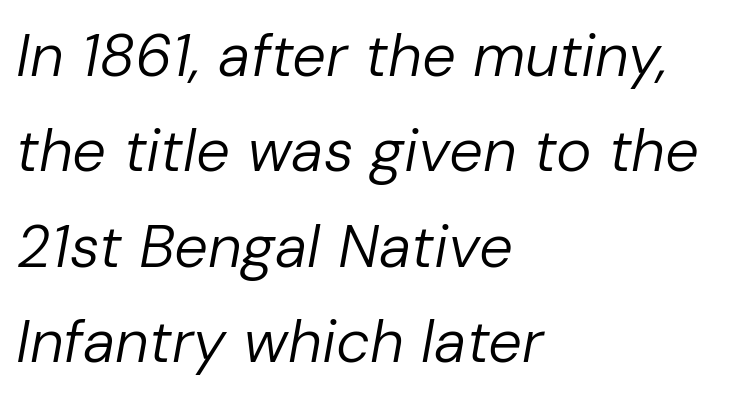
Q: Is the text bold? A: No.
Q: Is the text italic (slanted)? A: Yes, it leans right by about 10 degrees.
Q: Is the text underlined? A: No.
Q: How is the paragraph aligned? A: Left-aligned.
Q: Is the spacing between letters normal or unusually wide? A: Normal.
Q: Is the spacing between lines tight, normal or loose? A: Normal.
Q: Width (condensed, normal, or wide)? A: Normal.
Q: Stroke contrast? A: Low.
Q: x-height? A: Medium.
Q: Monospaced? A: No.
